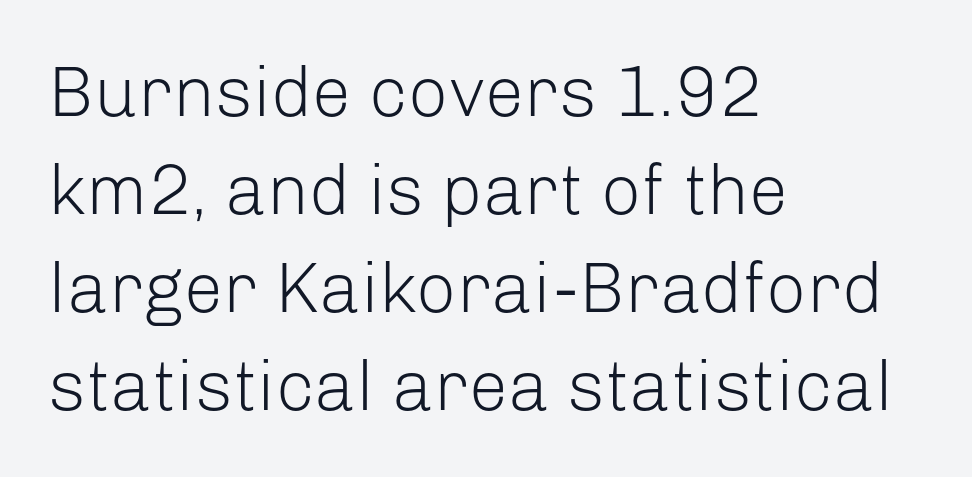
Q: Is the text bold? A: No.
Q: Is the text italic (slanted)? A: No, it is upright.
Q: Is the typeface a serif or a sans-serif typeface? A: Sans-serif.
Q: Is the text underlined? A: No.
Q: How is the paragraph aligned? A: Left-aligned.
Q: Is the spacing between letters normal or unusually wide? A: Normal.
Q: Is the spacing between lines tight, normal or loose? A: Normal.
Q: Width (condensed, normal, or wide)? A: Normal.
Q: Stroke contrast? A: Low.
Q: x-height? A: Medium.
Q: Monospaced? A: No.
